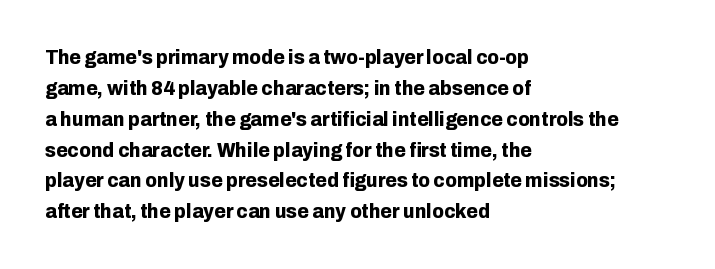
Q: Is the text bold? A: Yes.
Q: Is the text italic (slanted)? A: No, it is upright.
Q: Is the text underlined? A: No.
Q: How is the paragraph aligned? A: Left-aligned.
Q: Is the spacing between letters normal or unusually wide? A: Normal.
Q: Is the spacing between lines tight, normal or loose? A: Normal.
